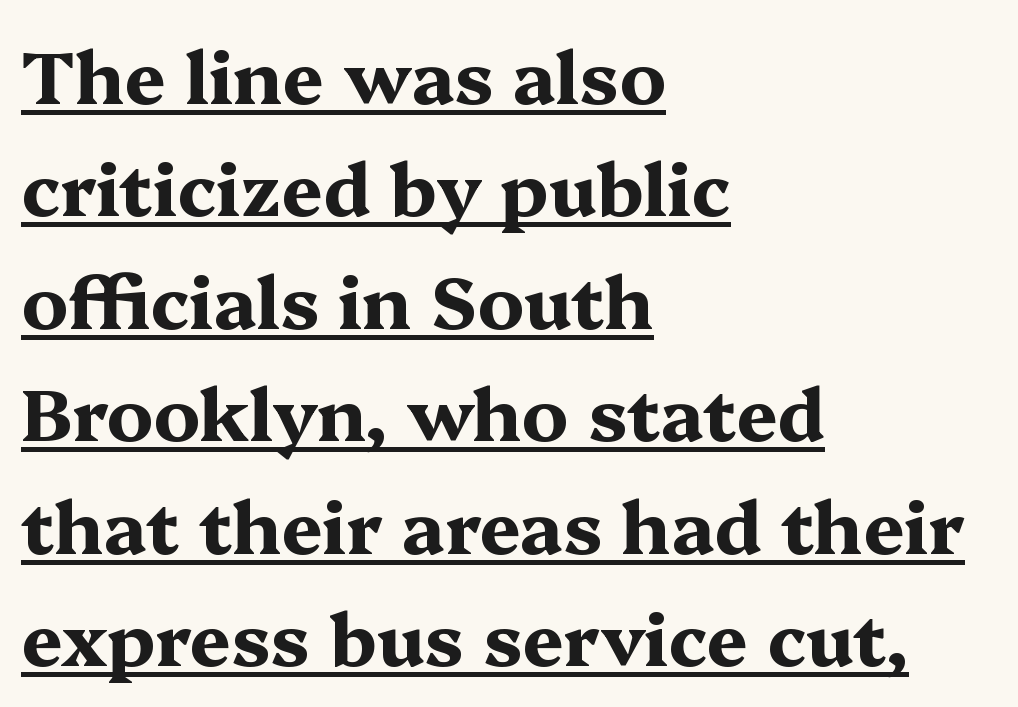
The image shows 73 px bold, wide serif type, upright; set left-aligned, normal line spacing (1.54x), normal letter spacing, underlined; medium stroke contrast and a medium x-height.
